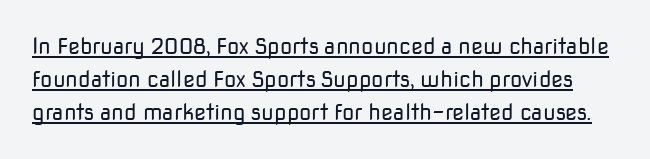
Is there much room between lines? A standard amount, neither cramped nor airy. The letters stand upright; this is a roman face. You can see a thin bar hugging the bottom of the glyphs. In terms of letterspacing, this is plain default setting. The face looks like a standard text weight, possibly lighter.
